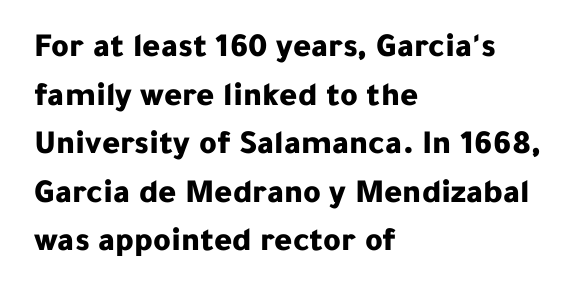
{"serif": "no", "italic": "no", "bold": "yes", "weight": "bold", "width": "normal", "stroke_contrast": "low", "x_height": "medium", "monospaced": "no", "underline": "no", "align": "left", "line_spacing": "normal", "line_spacing_ratio": 1.43, "letter_spacing": "normal", "letter_spacing_em": 0.0, "glyph_px": 34}
